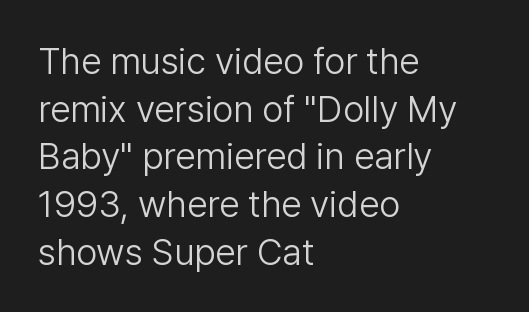
The image shows 37 px light sans-serif type, upright; set left-aligned, normal line spacing (1.29x), normal letter spacing, not underlined; low stroke contrast and a medium x-height.
